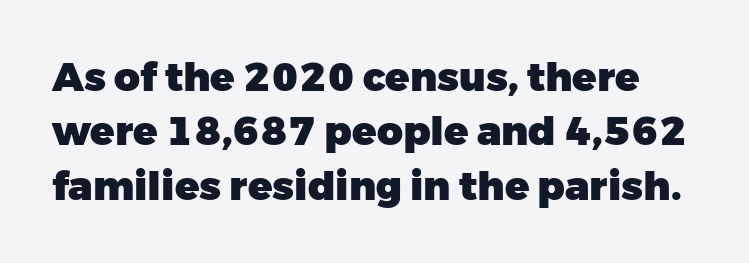
Q: Is the text bold? A: Yes.
Q: Is the text italic (slanted)? A: No, it is upright.
Q: Is the typeface a serif or a sans-serif typeface? A: Sans-serif.
Q: Is the text underlined? A: No.
Q: Is the spacing between letters normal or unusually wide? A: Normal.
Q: Is the spacing between lines tight, normal or loose? A: Normal.
Q: Width (condensed, normal, or wide)? A: Normal.
Q: Stroke contrast? A: Low.
Q: x-height? A: Medium.
Q: Monospaced? A: No.
